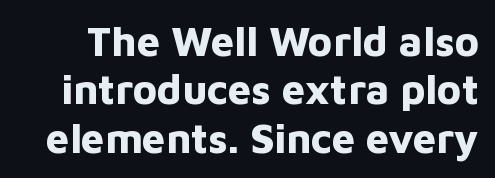
{"serif": "no", "italic": "no", "bold": "yes", "weight": "bold", "width": "normal", "stroke_contrast": "low", "x_height": "medium", "monospaced": "no", "underline": "no", "line_spacing_ratio": 1.18, "letter_spacing": "normal", "letter_spacing_em": 0.0, "glyph_px": 41}
